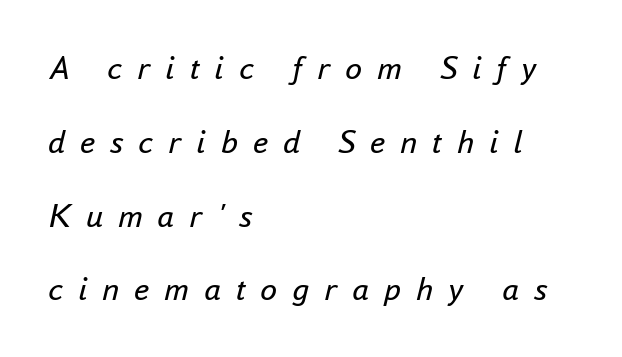
Caption: multi-line text, flush left, ragged right. A light-to-regular cut is what we see here. This sample uses an oblique cut, with every glyph tilted off the vertical. Loosely led — the rows are spread out. Students, note that the glyphs here are deliberately spaced far apart.
